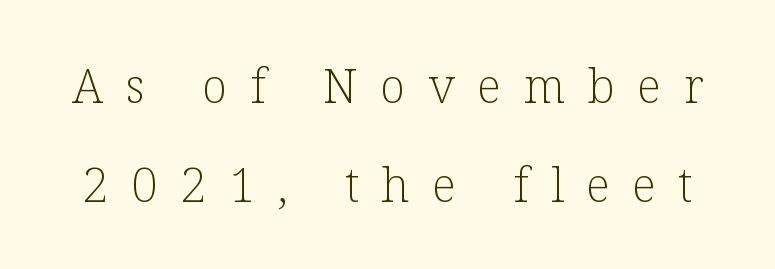
Q: Is the text bold? A: No.
Q: Is the text italic (slanted)? A: No, it is upright.
Q: Is the typeface a serif or a sans-serif typeface? A: Serif.
Q: Is the text underlined? A: No.
Q: Is the spacing between letters normal or unusually wide? A: Unusually wide.
Q: Is the spacing between lines tight, normal or loose? A: Loose.
Q: Width (condensed, normal, or wide)? A: Normal.
Q: Stroke contrast? A: Low.
Q: x-height? A: Medium.
Q: Monospaced? A: No.
